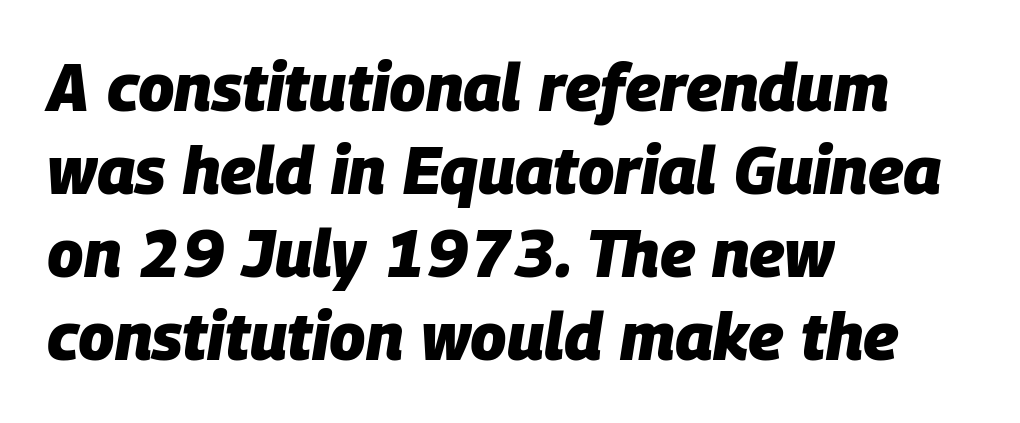
Q: Is the text bold? A: Yes.
Q: Is the text italic (slanted)? A: Yes, it leans right by about 9 degrees.
Q: Is the text underlined? A: No.
Q: How is the paragraph aligned? A: Left-aligned.
Q: Is the spacing between letters normal or unusually wide? A: Normal.
Q: Is the spacing between lines tight, normal or loose? A: Normal.
Q: Width (condensed, normal, or wide)? A: Normal.
Q: Stroke contrast? A: Low.
Q: x-height? A: Large.
Q: Monospaced? A: No.
